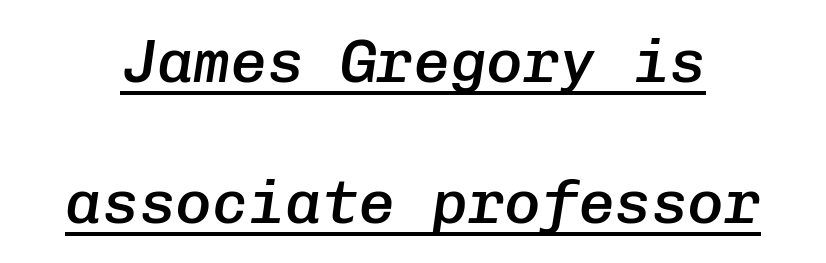
The designer dialed line spacing up above the default. You can tell it's italic because the verticals aren't actually vertical. What decoration does the sample have? An underline. A bit beefed up — I'd call it semibold rather than bold.
